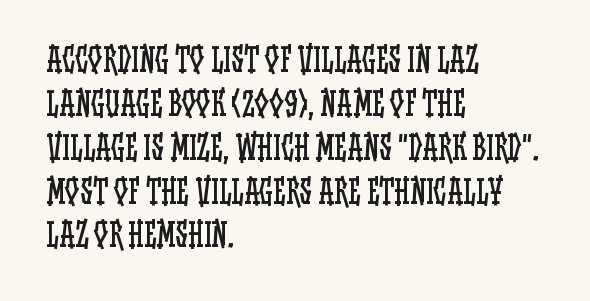
The image shows 32 px regular-weight, condensed type, upright; set left-aligned, normal line spacing (1.37x), normal letter spacing, not underlined; low stroke contrast and a large x-height.
